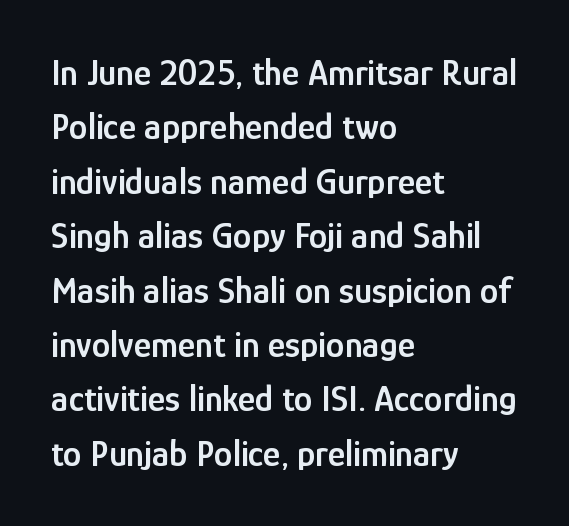
Q: Is the text bold? A: Semi-bold.
Q: Is the text italic (slanted)? A: No, it is upright.
Q: Is the typeface a serif or a sans-serif typeface? A: Sans-serif.
Q: Is the text underlined? A: No.
Q: How is the paragraph aligned? A: Left-aligned.
Q: Is the spacing between letters normal or unusually wide? A: Normal.
Q: Is the spacing between lines tight, normal or loose? A: Normal.
Q: Width (condensed, normal, or wide)? A: Condensed.
Q: Stroke contrast? A: Low.
Q: x-height? A: Medium.
Q: Monospaced? A: No.
